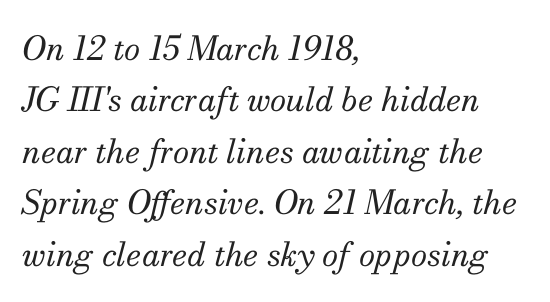
Q: Is the text bold? A: No.
Q: Is the text italic (slanted)? A: Yes, it leans right by about 13 degrees.
Q: Is the typeface a serif or a sans-serif typeface? A: Serif.
Q: Is the text underlined? A: No.
Q: How is the paragraph aligned? A: Left-aligned.
Q: Is the spacing between letters normal or unusually wide? A: Normal.
Q: Is the spacing between lines tight, normal or loose? A: Normal.
Q: Width (condensed, normal, or wide)? A: Normal.
Q: Stroke contrast? A: Medium.
Q: x-height? A: Small.
Q: Monospaced? A: No.
